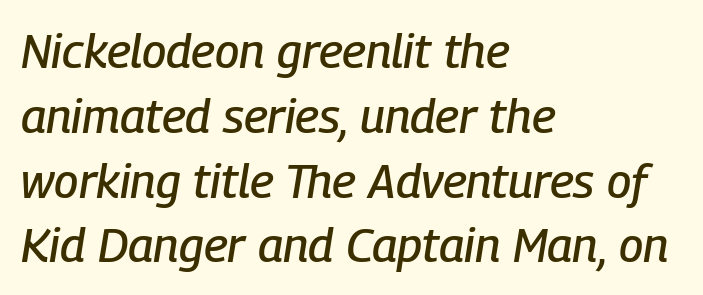
Descenders hang freely into open space. Proportional: the letters do not fall into vertical columns. Rows of type keep a routine distance in the vertical direction. Look at the tracking — it's just the regular setting, nothing added.
